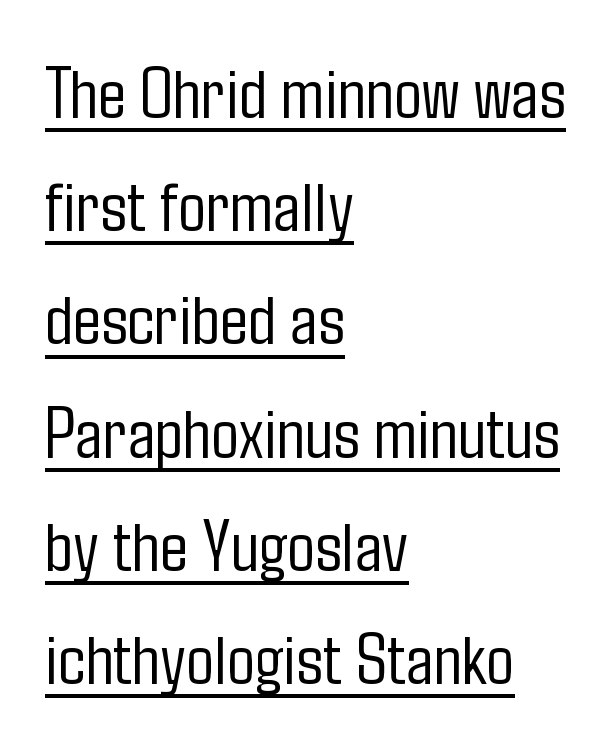
Q: Is the text bold? A: No.
Q: Is the text italic (slanted)? A: No, it is upright.
Q: Is the typeface a serif or a sans-serif typeface? A: Sans-serif.
Q: Is the text underlined? A: Yes.
Q: How is the paragraph aligned? A: Left-aligned.
Q: Is the spacing between letters normal or unusually wide? A: Normal.
Q: Is the spacing between lines tight, normal or loose? A: Normal.
Q: Width (condensed, normal, or wide)? A: Condensed.
Q: Stroke contrast? A: Low.
Q: x-height? A: Medium.
Q: Monospaced? A: No.
